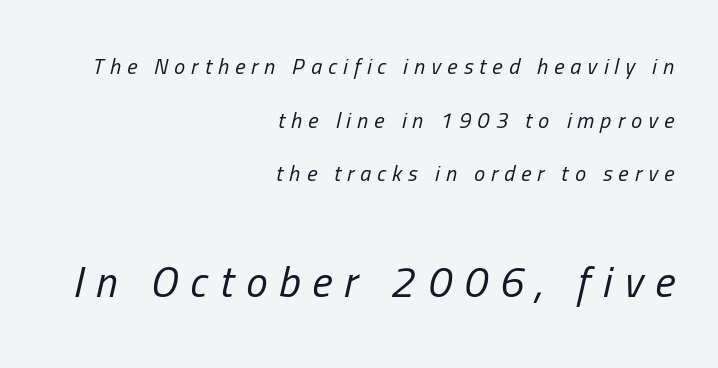
The image shows 43 px regular-weight, condensed type, italic (leaning right); set right-aligned, loose line spacing (2.44x), unusually wide letter spacing (+0.28 em), not underlined; the second (bottom) block is 1.95x larger; low stroke contrast and a medium x-height.
